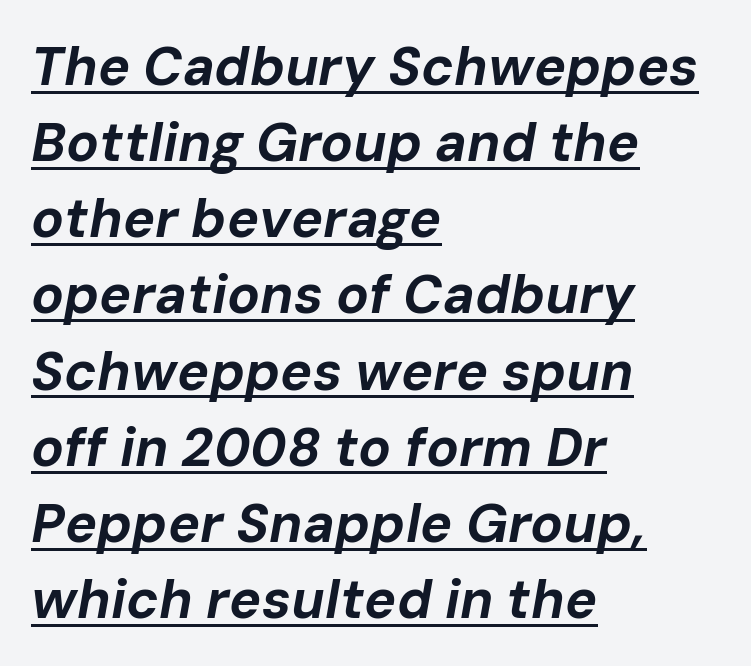
You can tell it's italic because the verticals aren't actually vertical. Regular leading. The specimen includes a rule beneath the text block's lines. Caption: standard tracking, unaltered. The face used here has the dense, thick strokes of a bold.
